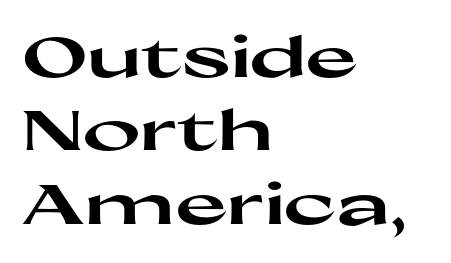
I'd call this a sans setting — the letters go barefoot. The lines in this sample share a left origin and differ only in where they stop. Chunky letters — that's bold for sure. Horizontal bands of white between lines are of average thickness. A roman cut, with each character standing at attention.
